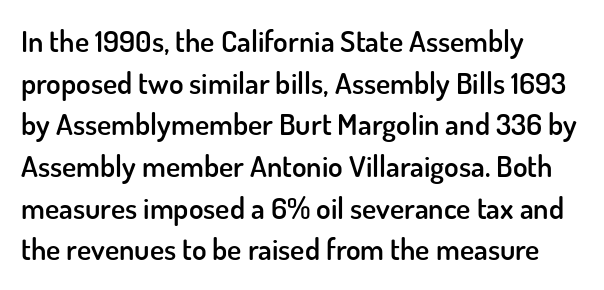
The image shows 30 px semibold sans-serif type, upright; set left-aligned, normal line spacing (1.39x), normal letter spacing, not underlined; low stroke contrast and a small x-height.
